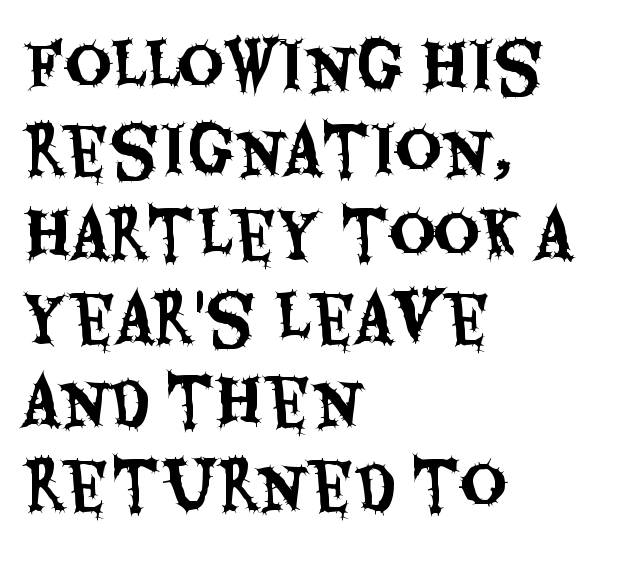
No italicization has been applied; the sample stays upright. The lines in this sample share a left origin and differ only in where they stop. Proportional: the letters do not fall into vertical columns. Plain, unruled lines of type.
